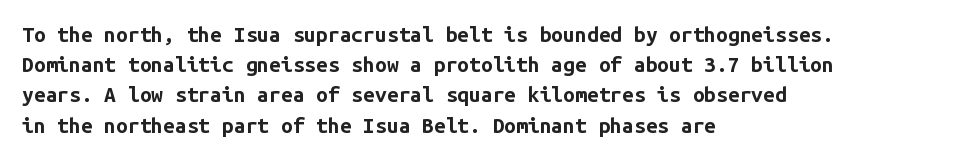
The image shows 21 px bold type, upright; set left-aligned, normal line spacing (1.44x), normal letter spacing, not underlined.
